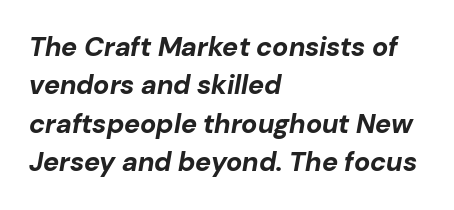
The image shows 27 px bold type, italic (leaning right); set left-aligned, normal line spacing (1.42x), normal letter spacing, not underlined.
